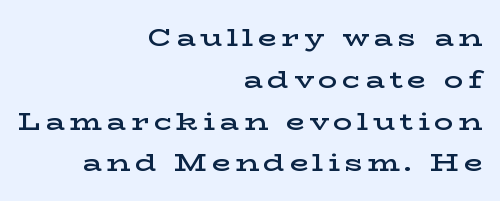
Short and long lines alike share a common ending point at right. Set as a demibold, roughly 600 on the weight scale. The lettering holds an erect, upright posture throughout. Any mark beneath the type? The region is blank.
